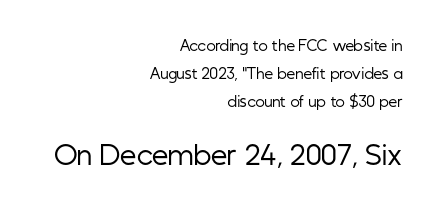
Q: Is the text bold? A: No.
Q: Is the text italic (slanted)? A: No, it is upright.
Q: Is the text underlined? A: No.
Q: How is the paragraph aligned? A: Right-aligned.
Q: Is the spacing between letters normal or unusually wide? A: Normal.
Q: Is the spacing between lines tight, normal or loose? A: Loose.
Q: Which block of text is set in a larger size, the first (top) or the second (bottom)? A: The second (bottom) one.
